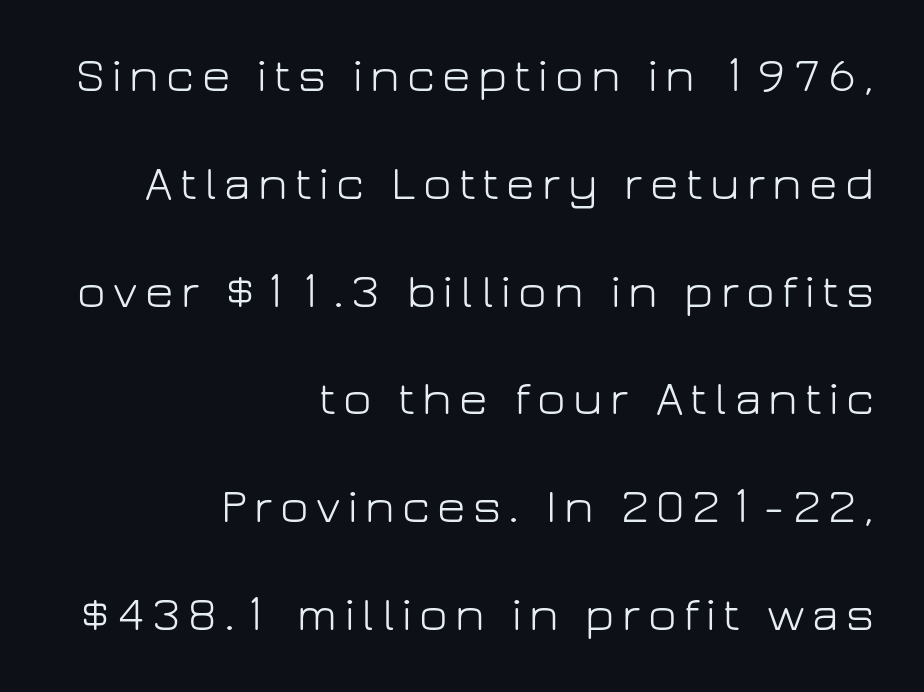
The image shows 49 px light sans-serif type, upright; set right-aligned, loose line spacing (2.2x), not underlined; low stroke contrast and a medium x-height.
